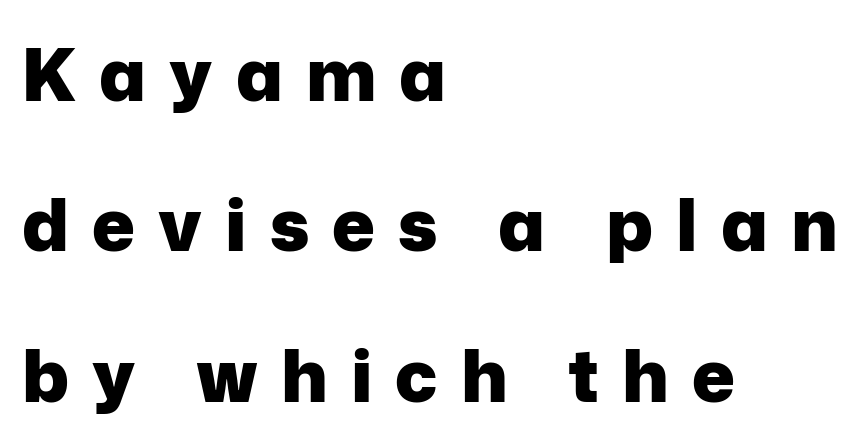
{"serif": "no", "italic": "no", "bold": "yes", "weight": "heavy", "width": "normal", "stroke_contrast": "low", "x_height": "medium", "monospaced": "no", "underline": "no", "align": "left", "line_spacing": "loose", "line_spacing_ratio": 2.09, "letter_spacing": "wide", "letter_spacing_em": 0.32, "glyph_px": 72}
